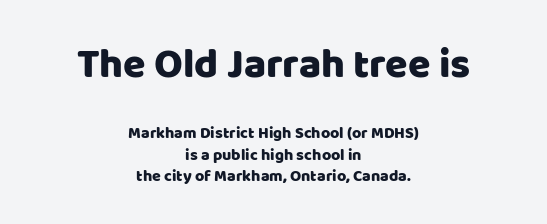
The image shows 41 px sans-serif type, upright; set centered, normal line spacing (1.35x), normal letter spacing, not underlined; the first (top) block is 2.56x larger; low stroke contrast and a large x-height.
